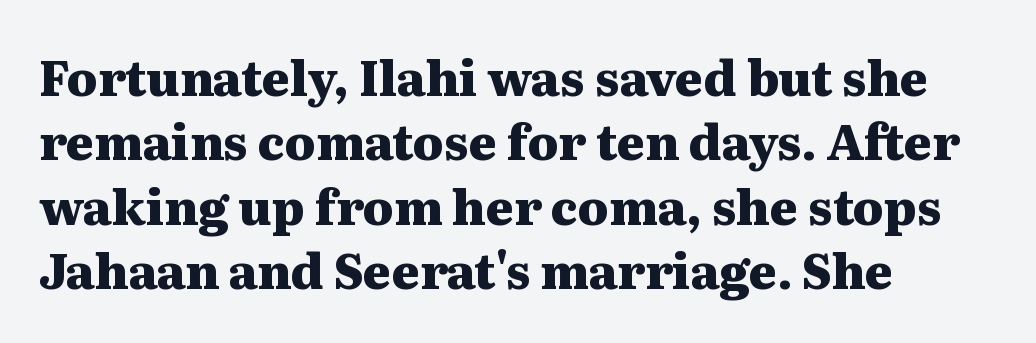
{"serif": "yes", "italic": "no", "bold": "yes", "weight": "heavy", "width": "wide", "stroke_contrast": "medium", "x_height": "medium", "monospaced": "no", "underline": "no", "align": "left", "line_spacing": "normal", "line_spacing_ratio": 1.34, "letter_spacing": "normal", "letter_spacing_em": 0.0, "glyph_px": 48}
